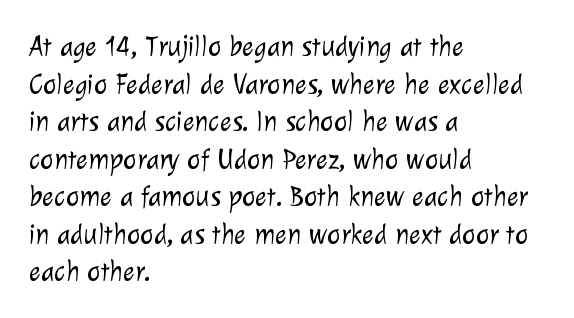
The image shows 28 px light sans-serif type; set left-aligned, normal line spacing (1.34x), normal letter spacing, not underlined; low stroke contrast and a medium x-height.
